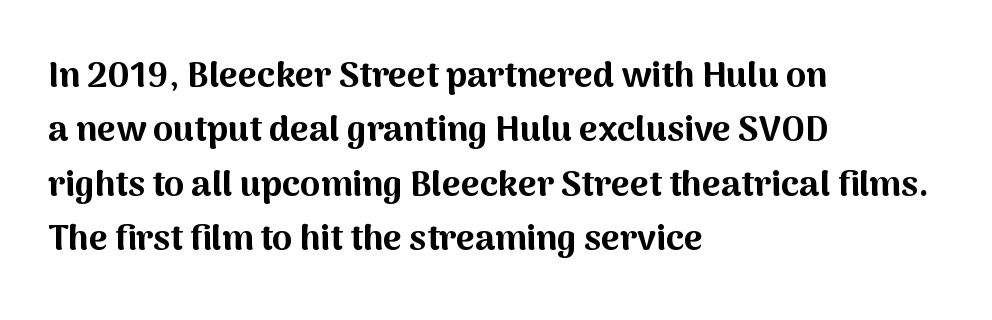
Q: Is the text bold? A: Yes.
Q: Is the text italic (slanted)? A: No, it is upright.
Q: Is the typeface a serif or a sans-serif typeface? A: Sans-serif.
Q: Is the text underlined? A: No.
Q: How is the paragraph aligned? A: Left-aligned.
Q: Is the spacing between letters normal or unusually wide? A: Normal.
Q: Is the spacing between lines tight, normal or loose? A: Normal.
Q: Width (condensed, normal, or wide)? A: Normal.
Q: Stroke contrast? A: Medium.
Q: x-height? A: Medium.
Q: Monospaced? A: No.
